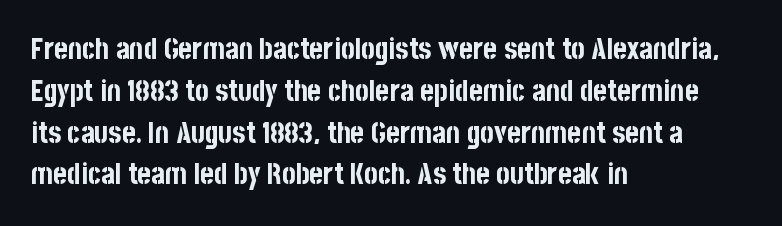
The characters look thick and weighty, a clear bold. Vertical strokes here are truly vertical. Is there much room between lines? A standard amount, neither cramped nor airy. The specimen omits any rule beneath the text block's lines.
